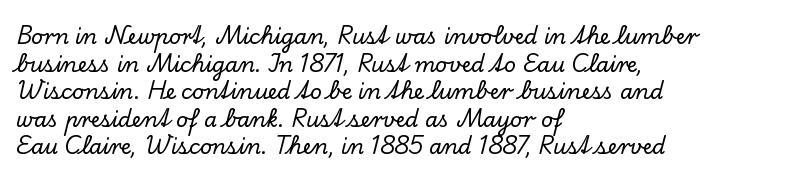
Q: Is the text italic (slanted)? A: Yes.
Q: Is the text underlined? A: No.
Q: How is the paragraph aligned? A: Left-aligned.
Q: Is the spacing between letters normal or unusually wide? A: Normal.
Q: Is the spacing between lines tight, normal or loose? A: Normal.
